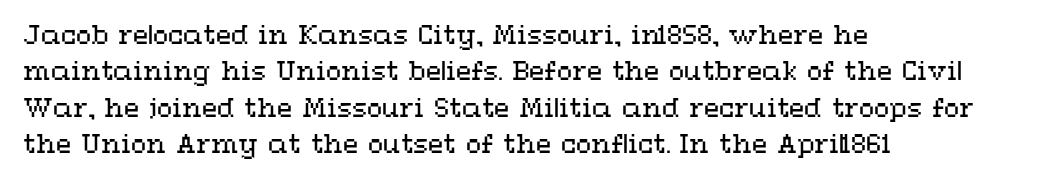
{"italic": "no", "bold": "no", "underline": "no", "align": "left", "line_spacing": "normal", "line_spacing_ratio": 1.46, "letter_spacing": "normal", "letter_spacing_em": 0.0, "glyph_px": 25}
